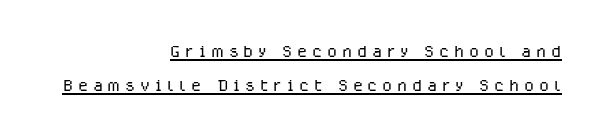
Q: Is the text bold? A: No.
Q: Is the text italic (slanted)? A: No, it is upright.
Q: Is the text underlined? A: Yes.
Q: How is the paragraph aligned? A: Right-aligned.
Q: Is the spacing between letters normal or unusually wide? A: Unusually wide.
Q: Is the spacing between lines tight, normal or loose? A: Normal.
